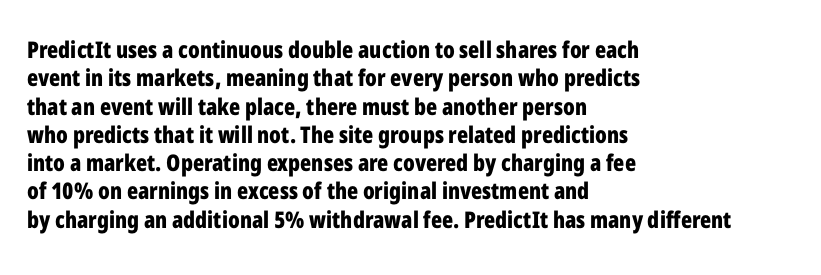
The image shows 23 px bold type, upright; set left-aligned, line spacing 1.23x, normal letter spacing, not underlined.
